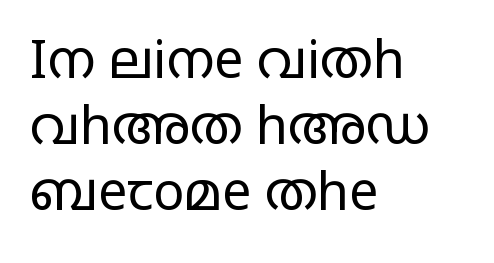
How are the letters spaced? Ordinarily, with no added tracking. Unlike italic type, these characters show no tilt at all. Note the varied advance widths — an 'i' is clearly narrower than an 'm'. Line spacing here is normal.
